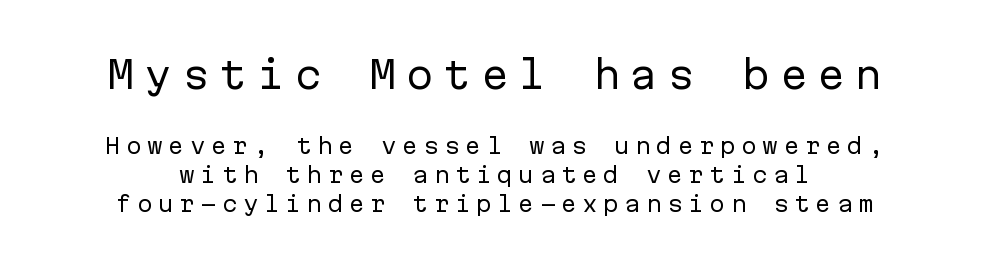
Q: Is the text bold? A: No.
Q: Is the text italic (slanted)? A: No, it is upright.
Q: Is the typeface a serif or a sans-serif typeface? A: Sans-serif.
Q: Is the text underlined? A: No.
Q: Is the spacing between letters normal or unusually wide? A: Unusually wide.
Q: Is the spacing between lines tight, normal or loose? A: Normal.
Q: Which block of text is set in a larger size, the first (top) or the second (bottom)? A: The first (top) one.
Q: Width (condensed, normal, or wide)? A: Normal.
Q: Stroke contrast? A: Low.
Q: x-height? A: Medium.
Q: Monospaced? A: Yes.
